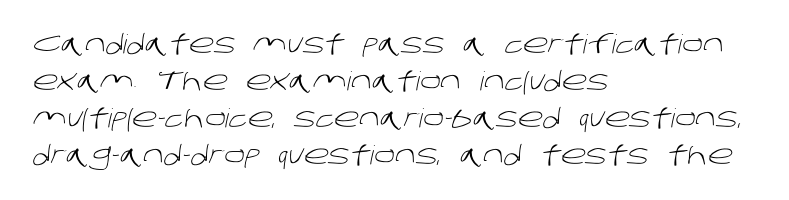
Standard letterfit; no display-style spreading of the glyphs. Stems here are at most as thick as an everyday book face. Lines of text with bare space underneath. This sample is left-justified, so line endings fall wherever the words run out. One glance says typical: line gaps are just what's usual.
